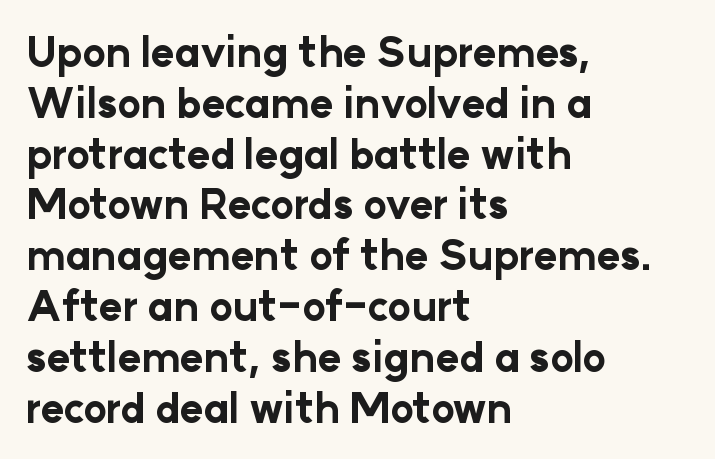
Q: Is the text bold? A: Yes.
Q: Is the text italic (slanted)? A: No, it is upright.
Q: Is the typeface a serif or a sans-serif typeface? A: Sans-serif.
Q: Is the text underlined? A: No.
Q: How is the paragraph aligned? A: Left-aligned.
Q: Is the spacing between letters normal or unusually wide? A: Normal.
Q: Is the spacing between lines tight, normal or loose? A: Normal.
Q: Width (condensed, normal, or wide)? A: Normal.
Q: Stroke contrast? A: Low.
Q: x-height? A: Medium.
Q: Monospaced? A: No.
